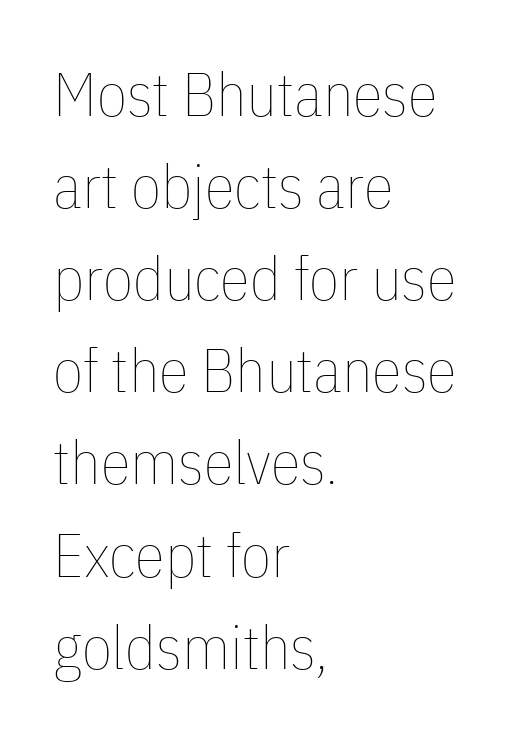
The image shows 61 px thin, condensed type, upright; set left-aligned, normal line spacing (1.51x), normal letter spacing, not underlined; low stroke contrast and a medium x-height.
